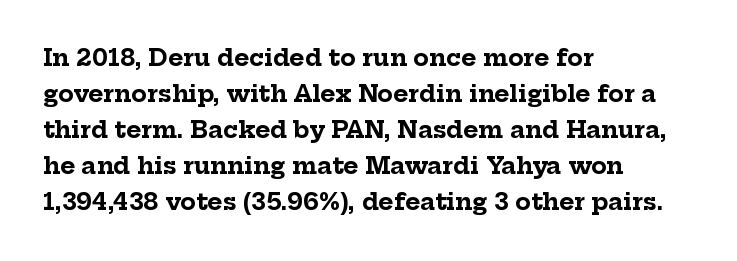
Q: Is the text bold? A: Yes.
Q: Is the text italic (slanted)? A: No, it is upright.
Q: Is the text underlined? A: No.
Q: How is the paragraph aligned? A: Left-aligned.
Q: Is the spacing between letters normal or unusually wide? A: Normal.
Q: Is the spacing between lines tight, normal or loose? A: Normal.
